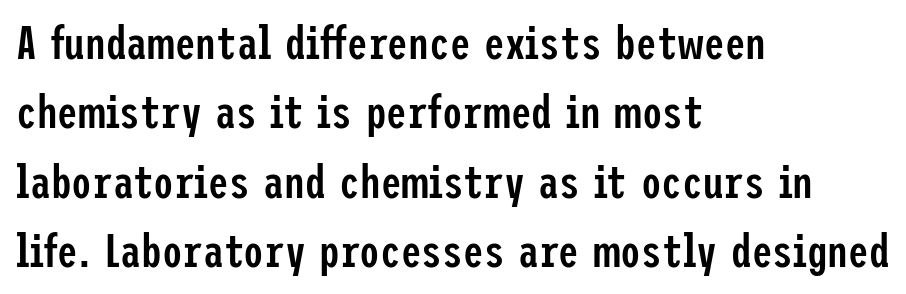
{"serif": "no", "italic": "no", "bold": "semi", "weight": "semibold", "width": "condensed", "stroke_contrast": "low", "x_height": "medium", "underline": "no", "align": "left", "line_spacing": "normal", "line_spacing_ratio": 1.51, "letter_spacing": "normal", "letter_spacing_em": 0.0, "glyph_px": 46}
